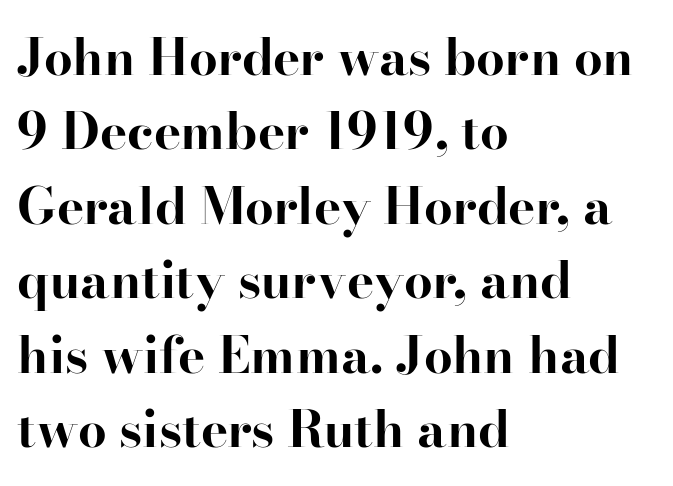
The image shows 51 px bold serif type, upright; set left-aligned, normal line spacing (1.46x), normal letter spacing, not underlined; high stroke contrast and a small x-height.
